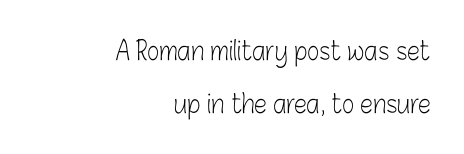
{"italic": "no", "bold": "no", "underline": "no", "align": "right", "line_spacing": "loose", "line_spacing_ratio": 2.03, "letter_spacing": "normal", "letter_spacing_em": 0.0, "glyph_px": 26}
